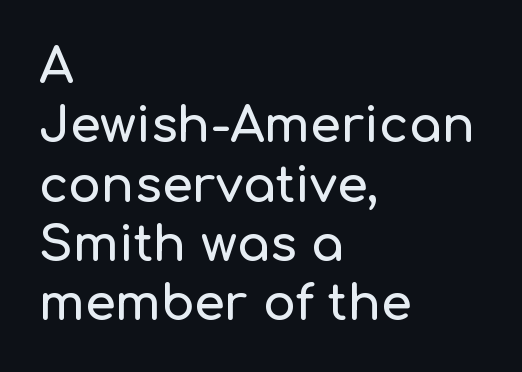
This is sans-serif lettering, the kind often seen on screens and signage. Do the characters align in a grid? No, the font is proportional. A classic flush-left, rag-right setting is used for this passage. Lines of text with bare space underneath.
